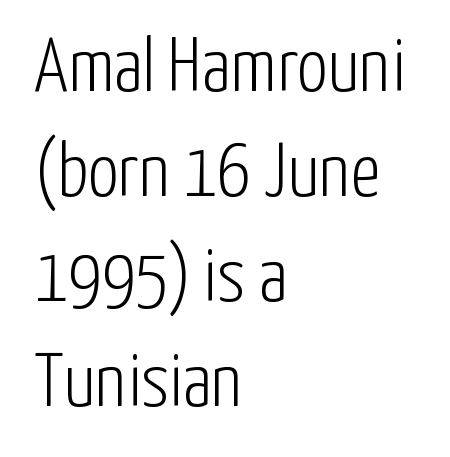
{"serif": "no", "italic": "no", "bold": "no", "weight": "light", "width": "condensed", "stroke_contrast": "low", "x_height": "medium", "monospaced": "no", "underline": "no", "align": "left", "line_spacing": "normal", "line_spacing_ratio": 1.38, "letter_spacing": "normal", "letter_spacing_em": 0.0, "glyph_px": 76}
